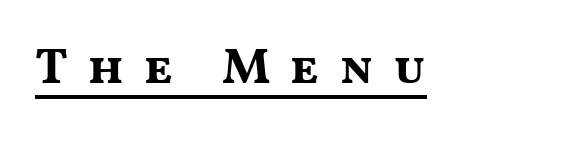
The tracking reads as deliberately expanded to a designer's eye. Vertical strokes here are truly vertical. The passage shown is emphatically bold. The typesetter has applied underlining to the passage shown. Type style note: lacks serifs.
